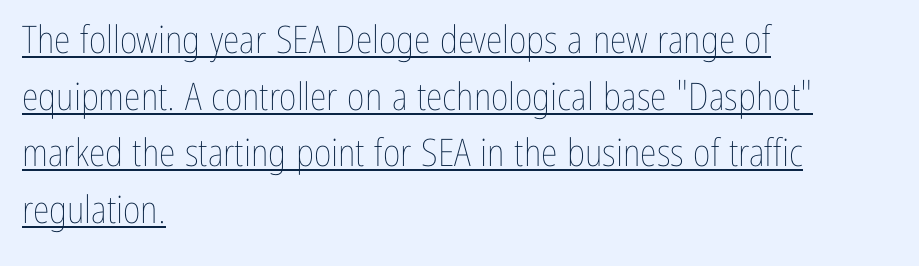
The image shows 38 px thin, condensed type, upright; set left-aligned, normal line spacing (1.49x), normal letter spacing, underlined; low stroke contrast and a medium x-height.
